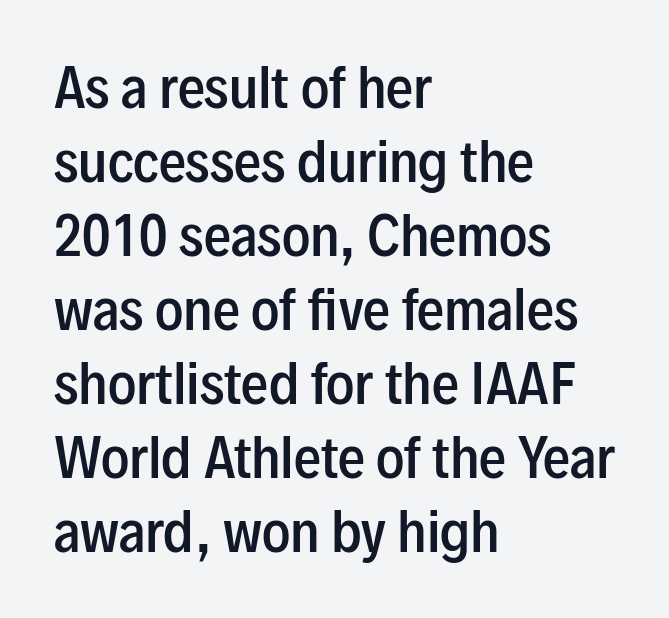
The image shows 54 px semibold, condensed sans-serif type, upright; set left-aligned, normal line spacing (1.37x), normal letter spacing, not underlined; low stroke contrast and a medium x-height.
